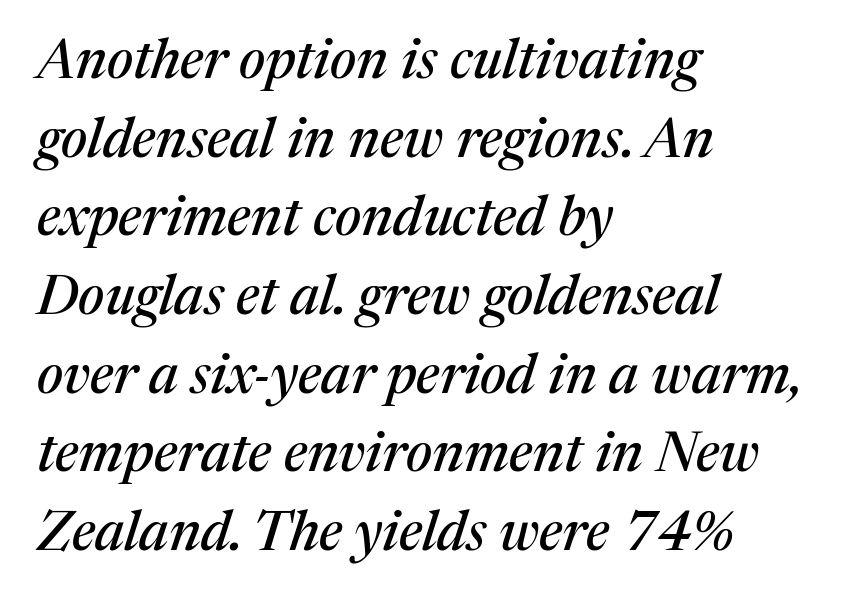
The image shows 55 px serif type, italic (leaning right); set left-aligned, normal line spacing (1.43x), normal letter spacing, not underlined; medium stroke contrast and a medium x-height.
